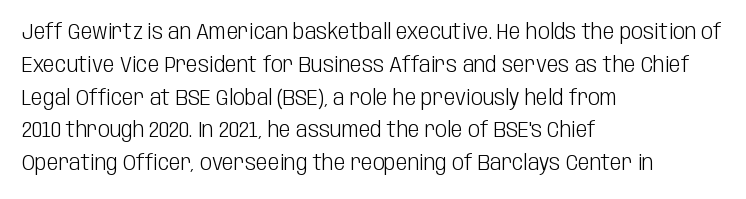
The image shows 21 px text type, upright; set left-aligned, normal line spacing (1.56x), normal letter spacing, not underlined.
